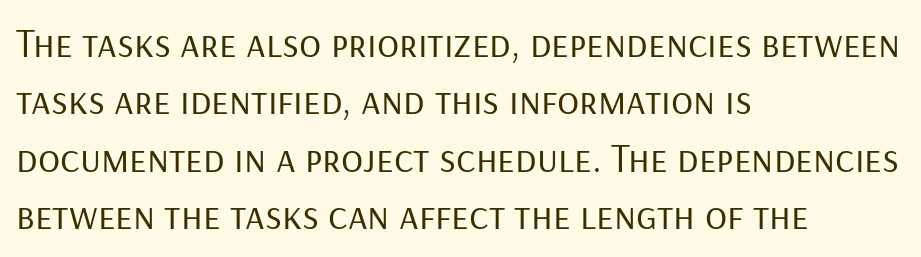
Vertical stems look standard width or narrower in stroke. The letters carry no serifs — their stems end cleanly without finishing strokes. Type without underlining. The lines are quadded left. Tracking here is standard; glyphs follow each other at the usual distance. Normally led — the rows are evenly, conventionally spaced.
